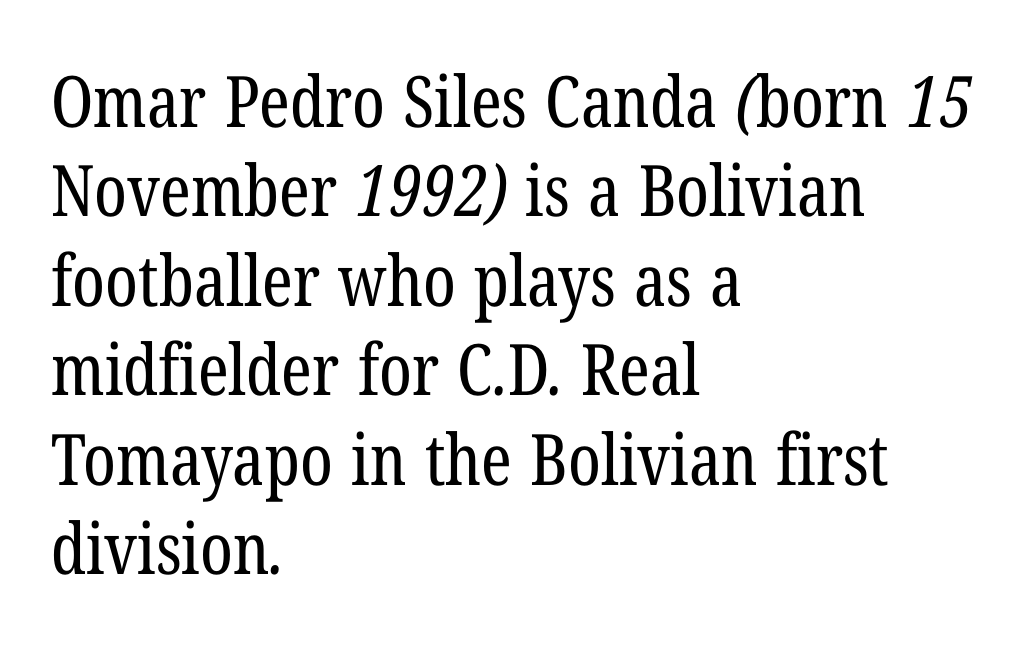
Descenders hang freely into open space. The vertical gap from one line to the next is medium. The setting favours the left margin, as ordinary paragraphs usually do. No letter is thick-stroked: the sample isn't bold. Does extra space separate the letters? No, they use regular spacing.
